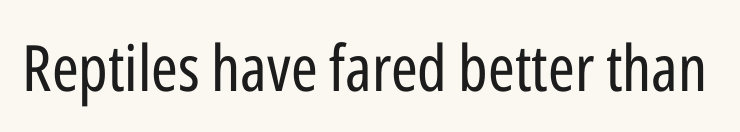
To sum up the face: it is a sans, with no serifs. These lines were composed using upright roman letters. Weight: in the light-to-regular range. Looks like regular typesetting: each glyph gets only the width it needs. The space beneath each line is pristine and unruled.
